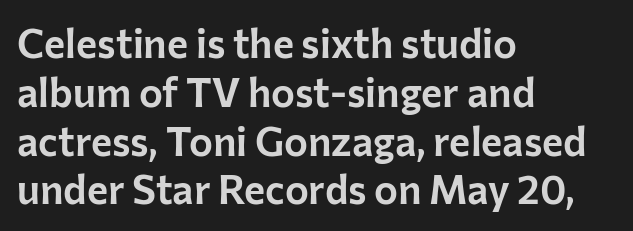
Q: Is the text italic (slanted)? A: No, it is upright.
Q: Is the typeface a serif or a sans-serif typeface? A: Sans-serif.
Q: Is the text underlined? A: No.
Q: How is the paragraph aligned? A: Left-aligned.
Q: Is the spacing between letters normal or unusually wide? A: Normal.
Q: Width (condensed, normal, or wide)? A: Normal.
Q: Stroke contrast? A: Low.
Q: x-height? A: Medium.
Q: Monospaced? A: No.
